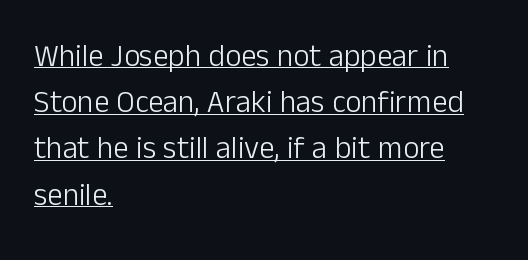
Alignment: flush left. Underline: present. Students, observe: this is what conventionally led text looks like. I'd call this a sans setting — the letters go barefoot. The horizontal fit of the characters is conventional and even.
